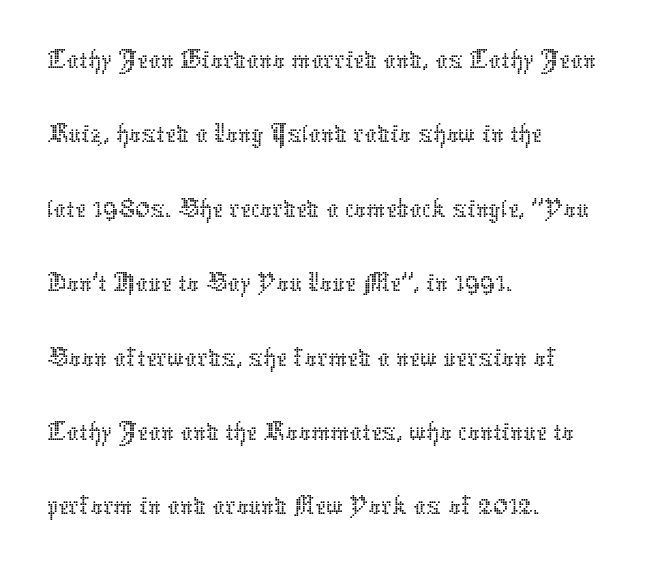
The image shows 60 px thin type, upright; set left-aligned, line spacing 1.24x, normal letter spacing, not underlined; low stroke contrast and a medium x-height.
